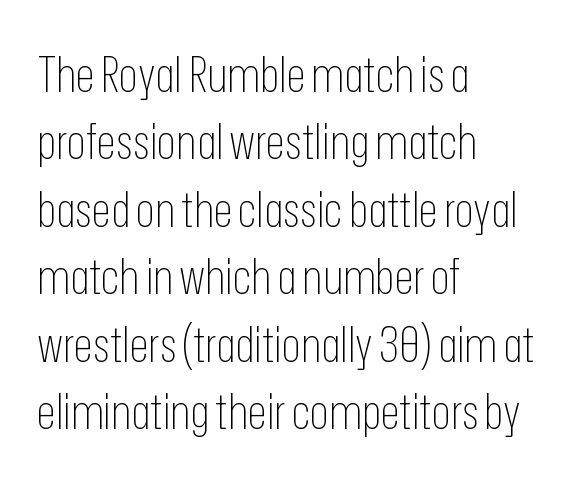
Q: Is the text bold? A: No.
Q: Is the text italic (slanted)? A: No, it is upright.
Q: Is the typeface a serif or a sans-serif typeface? A: Sans-serif.
Q: Is the text underlined? A: No.
Q: How is the paragraph aligned? A: Left-aligned.
Q: Is the spacing between letters normal or unusually wide? A: Normal.
Q: Is the spacing between lines tight, normal or loose? A: Normal.
Q: Width (condensed, normal, or wide)? A: Condensed.
Q: Stroke contrast? A: Low.
Q: x-height? A: Medium.
Q: Monospaced? A: No.
